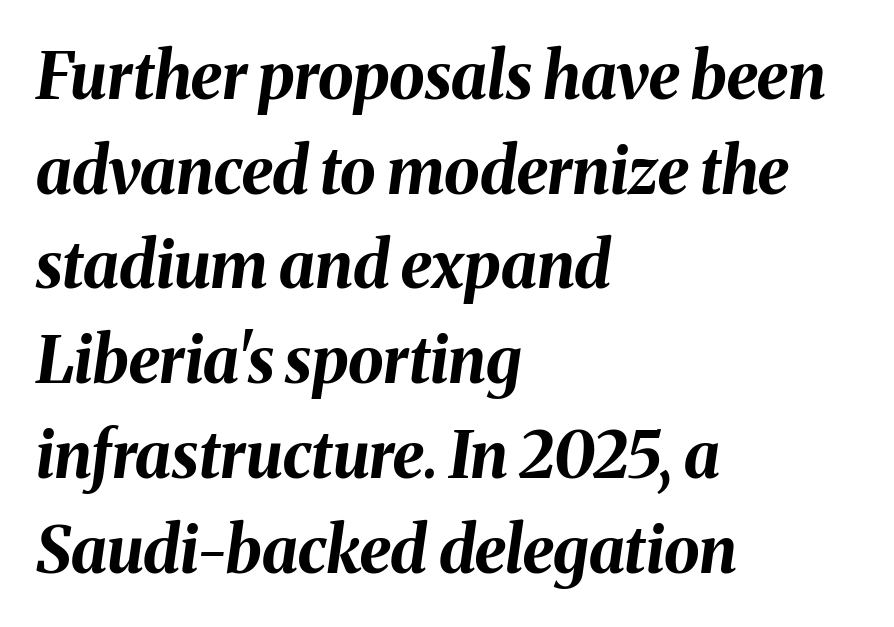
Q: Is the text bold? A: Yes.
Q: Is the text italic (slanted)? A: Yes, it leans right by about 8 degrees.
Q: Is the text underlined? A: No.
Q: How is the paragraph aligned? A: Left-aligned.
Q: Is the spacing between letters normal or unusually wide? A: Normal.
Q: Is the spacing between lines tight, normal or loose? A: Normal.
Q: Width (condensed, normal, or wide)? A: Normal.
Q: Stroke contrast? A: Medium.
Q: x-height? A: Medium.
Q: Monospaced? A: No.
